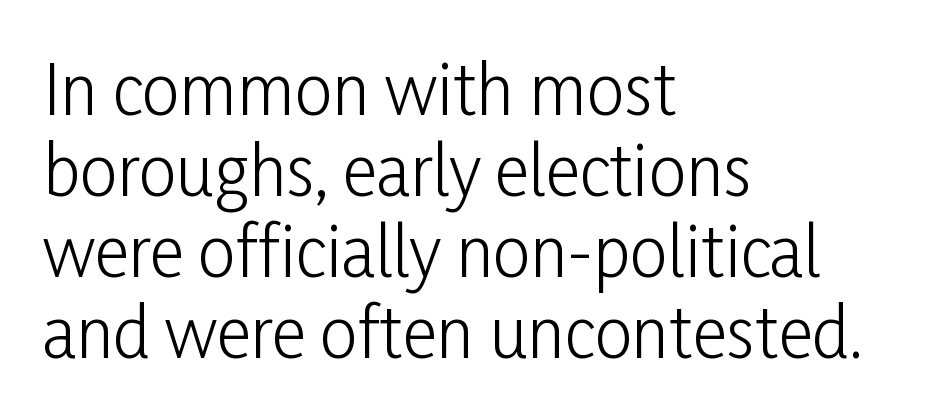
Q: Is the text bold? A: No.
Q: Is the text italic (slanted)? A: No, it is upright.
Q: Is the typeface a serif or a sans-serif typeface? A: Sans-serif.
Q: Is the text underlined? A: No.
Q: How is the paragraph aligned? A: Left-aligned.
Q: Is the spacing between letters normal or unusually wide? A: Normal.
Q: Width (condensed, normal, or wide)? A: Condensed.
Q: Stroke contrast? A: Low.
Q: x-height? A: Medium.
Q: Monospaced? A: No.
